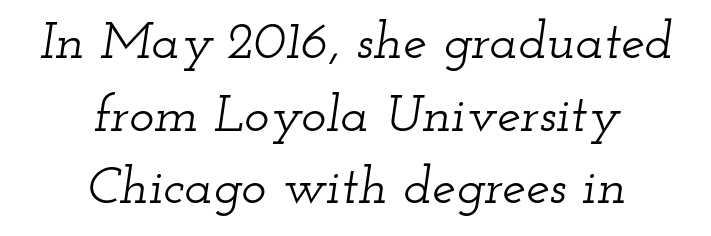
The image shows 53 px wide serif type, italic (leaning right); set centered, normal line spacing (1.37x), normal letter spacing, not underlined; low stroke contrast and a small x-height.
